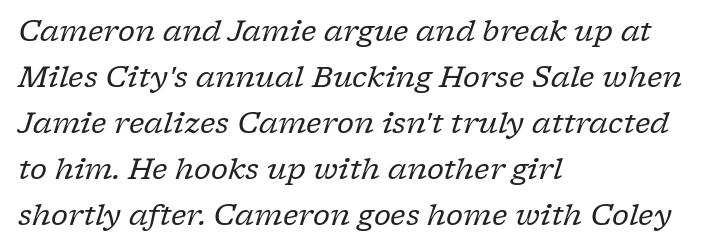
Horizontal bands of white between lines are of average thickness. This sample uses a serif face. Character widths vary here, with narrow letters taking less room than wide ones. These lines are set flush left with a ragged right edge. Style check: oblique.
